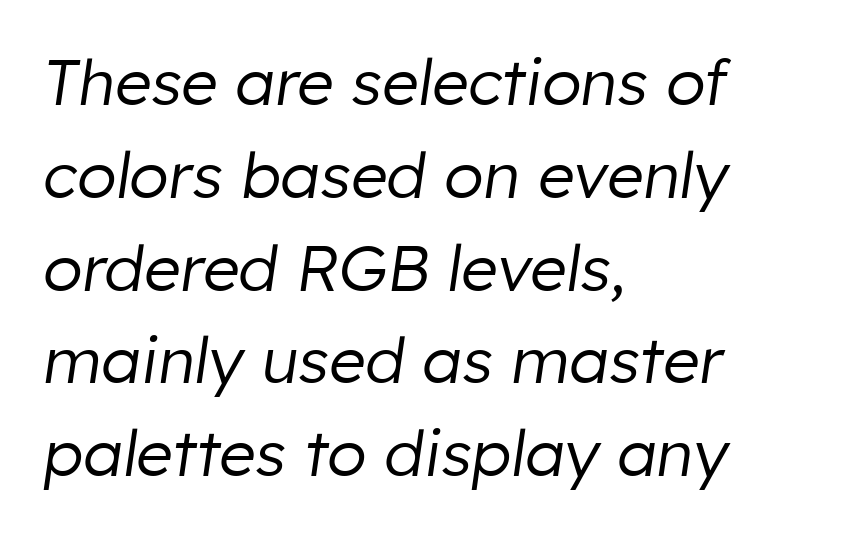
Q: Is the text bold? A: No.
Q: Is the text italic (slanted)? A: Yes, it leans right by about 8 degrees.
Q: Is the text underlined? A: No.
Q: How is the paragraph aligned? A: Left-aligned.
Q: Is the spacing between letters normal or unusually wide? A: Normal.
Q: Is the spacing between lines tight, normal or loose? A: Normal.
Q: Width (condensed, normal, or wide)? A: Normal.
Q: Stroke contrast? A: Low.
Q: x-height? A: Medium.
Q: Monospaced? A: No.
